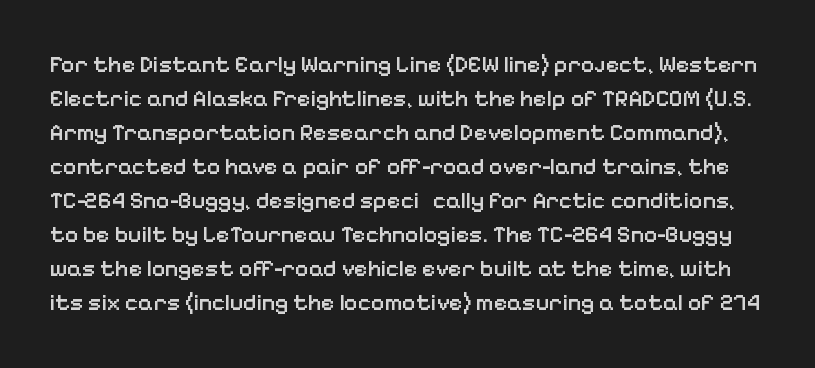
Moderately thickened strokes mark this as semibold type. The line-height multiplier appears to be the usual default. Look at the tracking — it's just the regular setting, nothing added. Unmarked baselines from the first word to the last. In terms of posture, this sample is upright.
